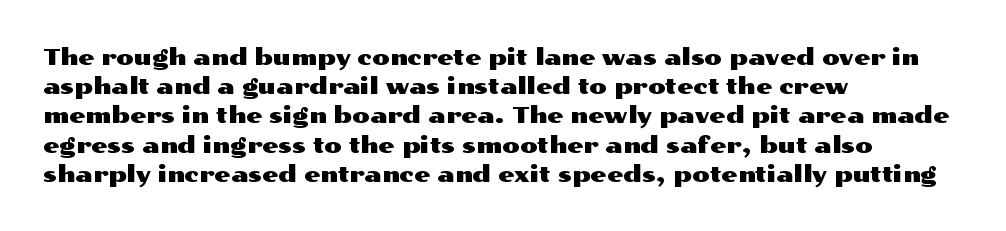
Q: Is the text italic (slanted)? A: No, it is upright.
Q: Is the text underlined? A: No.
Q: How is the paragraph aligned? A: Left-aligned.
Q: Is the spacing between letters normal or unusually wide? A: Normal.
Q: Is the spacing between lines tight, normal or loose? A: Normal.
